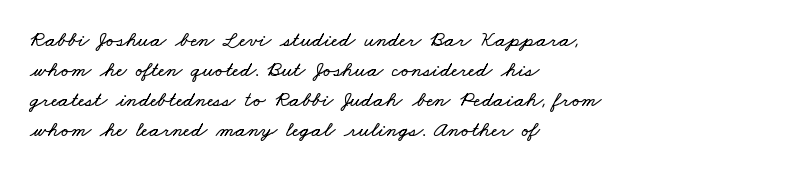
The image shows 22 px text type; set left-aligned, normal line spacing (1.36x), normal letter spacing, not underlined.
